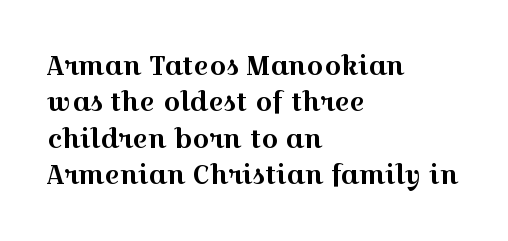
{"italic": "no", "underline": "no", "align": "left", "line_spacing": "normal", "line_spacing_ratio": 1.4, "letter_spacing": "normal", "letter_spacing_em": 0.0, "glyph_px": 26}
